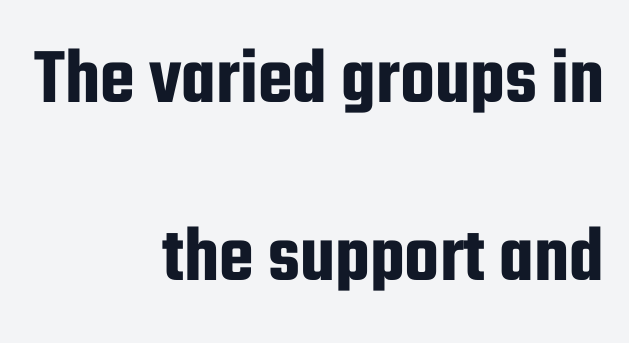
Q: Is the text italic (slanted)? A: No, it is upright.
Q: Is the typeface a serif or a sans-serif typeface? A: Sans-serif.
Q: Is the text underlined? A: No.
Q: How is the paragraph aligned? A: Right-aligned.
Q: Is the spacing between letters normal or unusually wide? A: Normal.
Q: Is the spacing between lines tight, normal or loose? A: Loose.
Q: Width (condensed, normal, or wide)? A: Condensed.
Q: Stroke contrast? A: Low.
Q: x-height? A: Medium.
Q: Monospaced? A: No.
